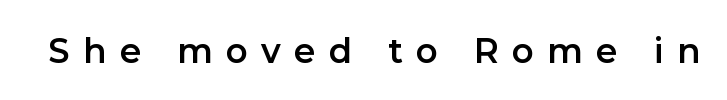
Q: Is the text bold? A: Semi-bold.
Q: Is the text italic (slanted)? A: No, it is upright.
Q: Is the typeface a serif or a sans-serif typeface? A: Sans-serif.
Q: Is the text underlined? A: No.
Q: Is the spacing between letters normal or unusually wide? A: Unusually wide.
Q: Width (condensed, normal, or wide)? A: Normal.
Q: x-height? A: Medium.
Q: Monospaced? A: No.
